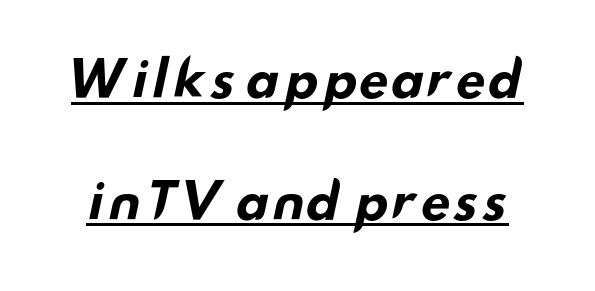
Q: Is the text bold? A: Yes.
Q: Is the typeface a serif or a sans-serif typeface? A: Sans-serif.
Q: Is the text underlined? A: Yes.
Q: Is the spacing between letters normal or unusually wide? A: Normal.
Q: Is the spacing between lines tight, normal or loose? A: Loose.
Q: Width (condensed, normal, or wide)? A: Wide.
Q: Stroke contrast? A: Low.
Q: x-height? A: Small.
Q: Monospaced? A: No.
